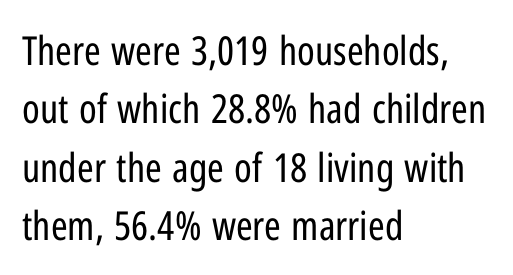
The image shows 40 px regular-weight, condensed sans-serif type, upright; set left-aligned, normal line spacing (1.46x), normal letter spacing, not underlined; low stroke contrast and a medium x-height.
